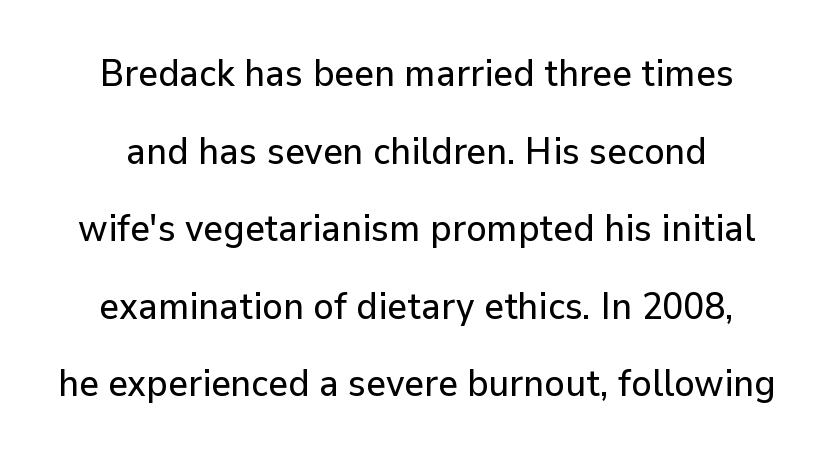
The image shows 38 px sans-serif type, upright; set loose line spacing (2.04x), normal letter spacing, not underlined; low stroke contrast and a medium x-height.
